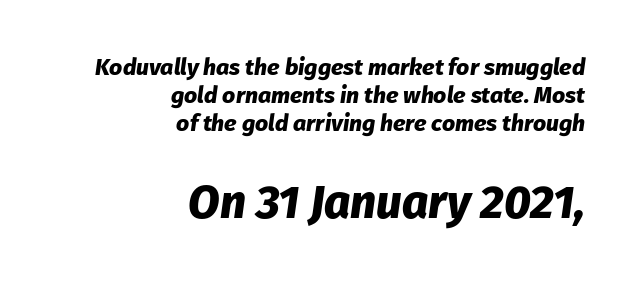
The image shows 46 px heavy type, italic (leaning right); set right-aligned, line spacing 1.22x, normal letter spacing, not underlined; the second (bottom) block is 2.0x larger; low stroke contrast and a medium x-height.
